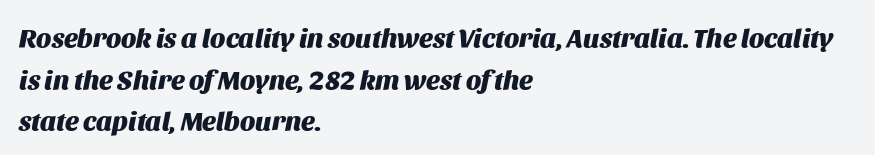
{"italic": "yes", "lean": "right", "slant_degrees": 11, "bold": "yes", "underline": "no", "align": "left", "line_spacing": "normal", "line_spacing_ratio": 1.54, "letter_spacing": "normal", "letter_spacing_em": 0.0, "glyph_px": 27}
